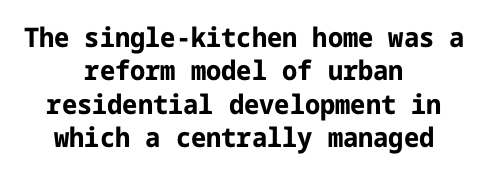
Q: Is the text bold? A: Yes.
Q: Is the text italic (slanted)? A: No, it is upright.
Q: Is the text underlined? A: No.
Q: How is the paragraph aligned? A: Centered.
Q: Is the spacing between letters normal or unusually wide? A: Normal.
